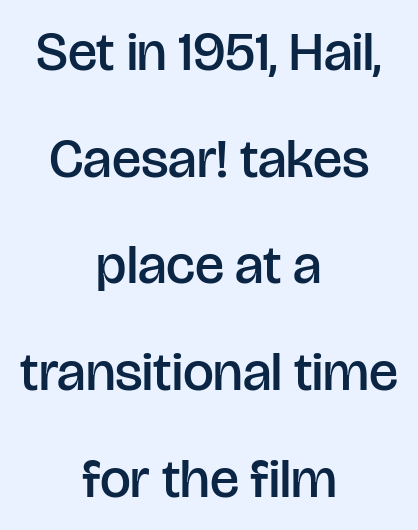
This sample uses an upright cut, with every glyph sitting square on the baseline. Leading is clearly above the norm, producing a sparse column. The specimen omits any rule beneath the text block's lines. How are the letters spaced? Ordinarily, with no added tracking. Neither beginnings nor endings align; midpoints do. This is the in-between weight designers call semibold or demi.
